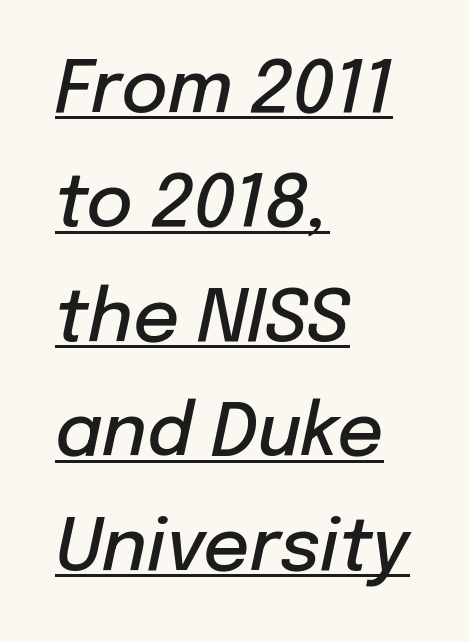
The image shows 72 px semibold type, italic (leaning right); set left-aligned, normal line spacing (1.59x), normal letter spacing, underlined; low stroke contrast and a medium x-height.
